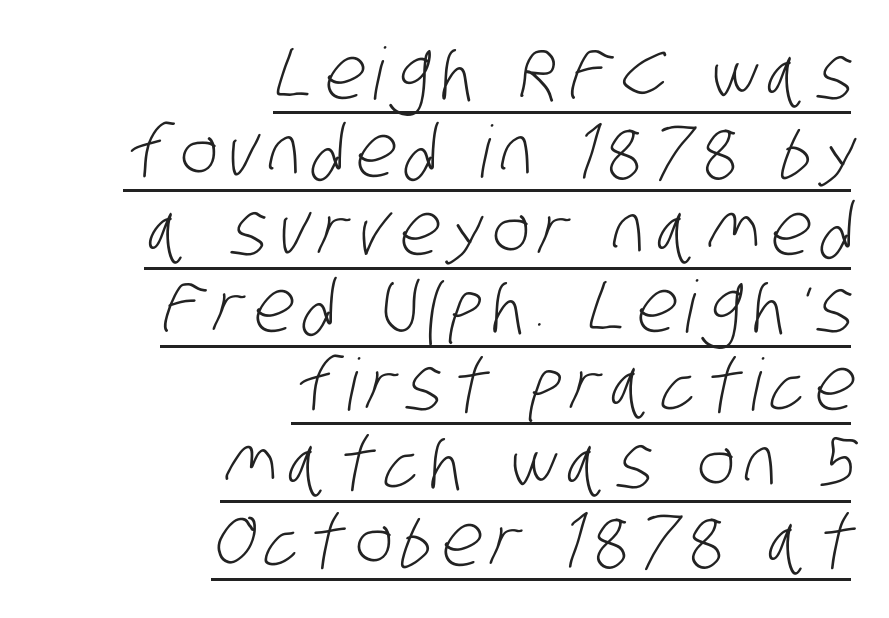
{"serif": "no", "bold": "no", "weight": "light", "width": "condensed", "stroke_contrast": "low", "x_height": "large", "monospaced": "no", "underline": "yes", "align": "right", "line_spacing": "tight", "line_spacing_ratio": 1.08, "glyph_px": 72}
